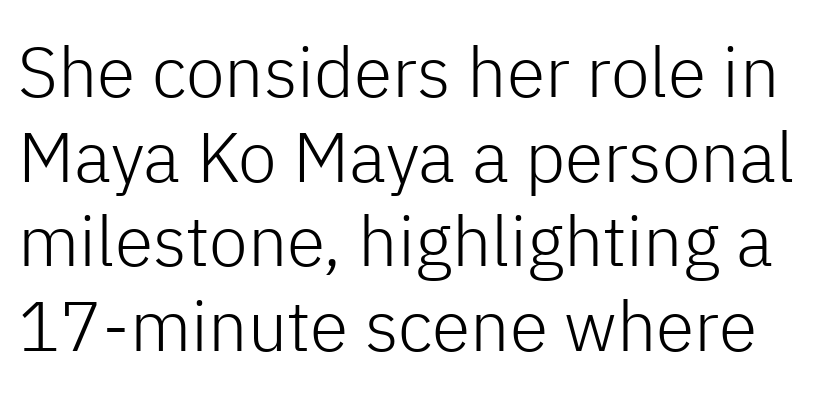
Q: Is the text bold? A: No.
Q: Is the text italic (slanted)? A: No, it is upright.
Q: Is the typeface a serif or a sans-serif typeface? A: Sans-serif.
Q: Is the text underlined? A: No.
Q: Is the spacing between letters normal or unusually wide? A: Normal.
Q: Width (condensed, normal, or wide)? A: Normal.
Q: Stroke contrast? A: Low.
Q: x-height? A: Medium.
Q: Monospaced? A: No.
